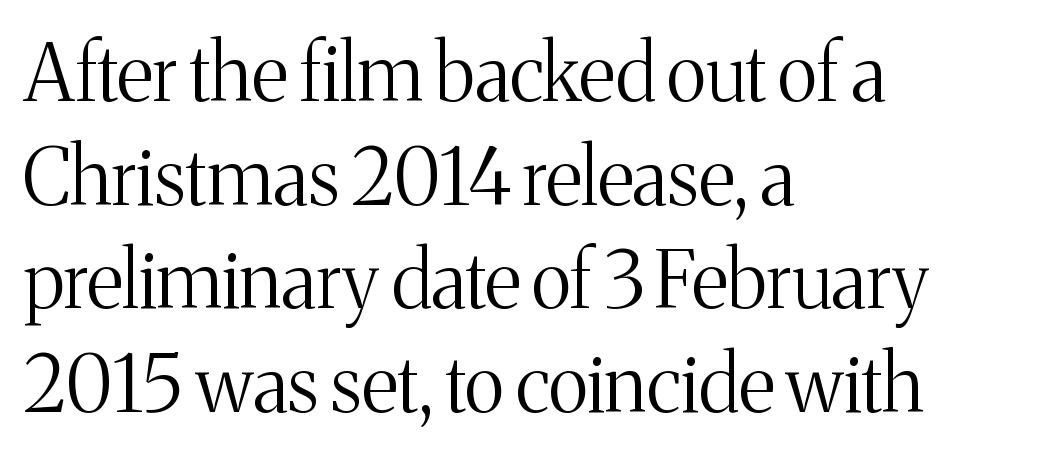
Little horizontal feet cap the strokes, marking this as serif type. Students, observe: this is what conventionally led text looks like. The typeface has the unassuming heft of standard copy or less. Bare-footed words on every line. Does the copy run flush right? No — it runs flush left.
